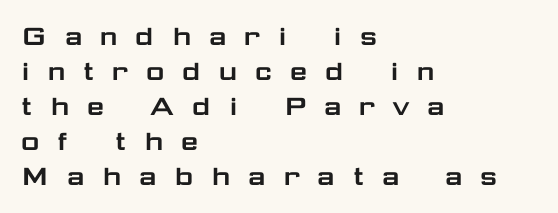
The image shows 32 px wide sans-serif type, upright; set left-aligned, tight line spacing (1.09x), unusually wide letter spacing (+0.5 em), not underlined; low stroke contrast and a medium x-height.
